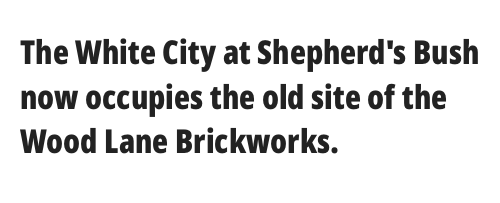
{"serif": "no", "italic": "no", "bold": "yes", "weight": "bold", "width": "condensed", "stroke_contrast": "low", "x_height": "medium", "monospaced": "no", "underline": "no", "align": "left", "line_spacing": "normal", "line_spacing_ratio": 1.35, "letter_spacing": "normal", "letter_spacing_em": 0.0, "glyph_px": 33}
